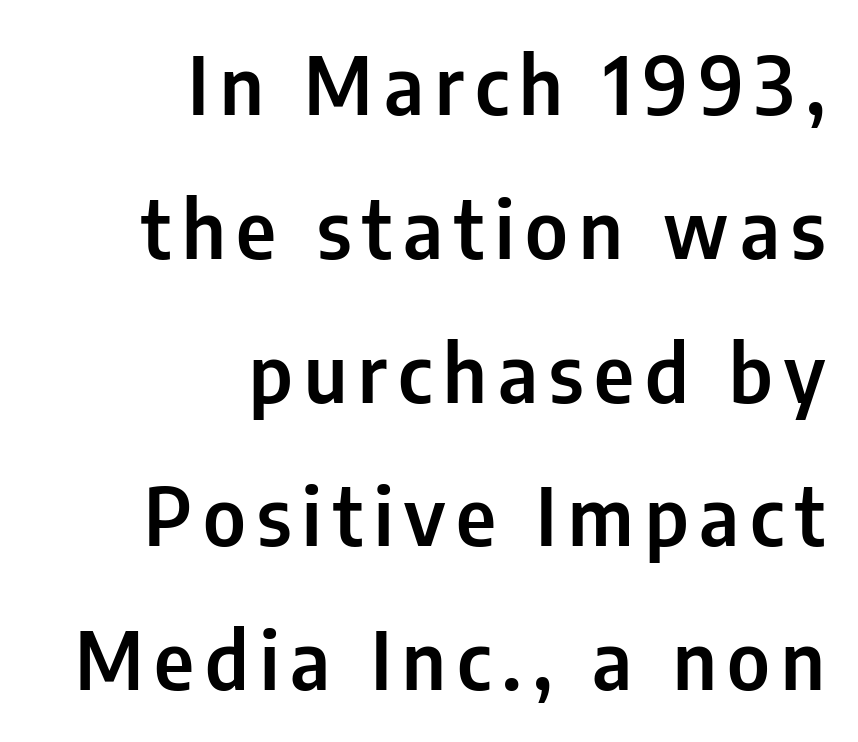
The image shows 79 px condensed sans-serif type, upright; set right-aligned, line spacing 1.82x, not underlined; low stroke contrast and a medium x-height.
